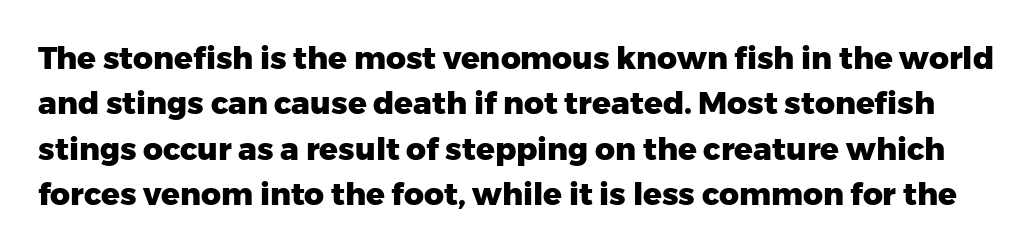
Q: Is the text bold? A: Yes.
Q: Is the text italic (slanted)? A: No, it is upright.
Q: Is the typeface a serif or a sans-serif typeface? A: Sans-serif.
Q: Is the text underlined? A: No.
Q: Is the spacing between letters normal or unusually wide? A: Normal.
Q: Is the spacing between lines tight, normal or loose? A: Normal.
Q: Width (condensed, normal, or wide)? A: Normal.
Q: Stroke contrast? A: Low.
Q: x-height? A: Medium.
Q: Monospaced? A: No.
